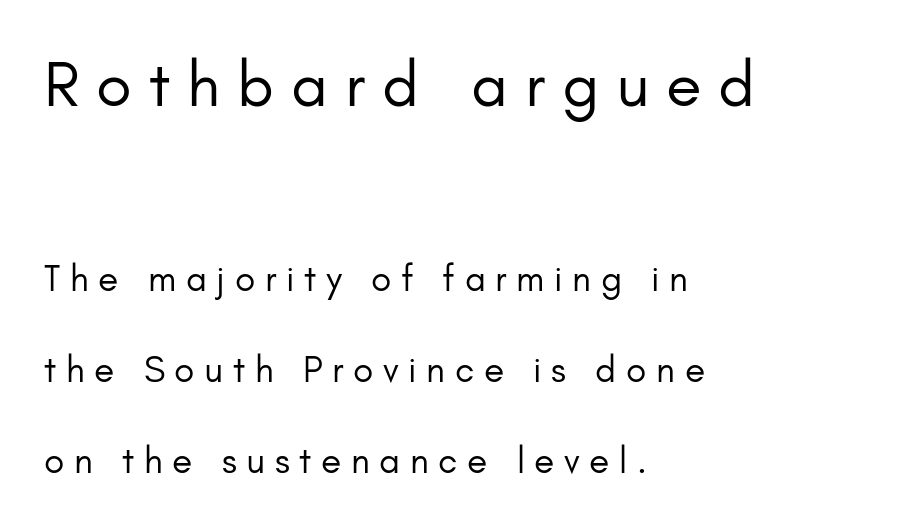
You can tell from the bare stems that sans-serif type was used. A typesetter would call this leading open, well beyond the default. Inter-character spacing is expanded well beyond the font's built-in metrics. Unmarked baselines from the first word to the last. The letters stand upright; this is a roman face. Where is the straight margin? On the left.
